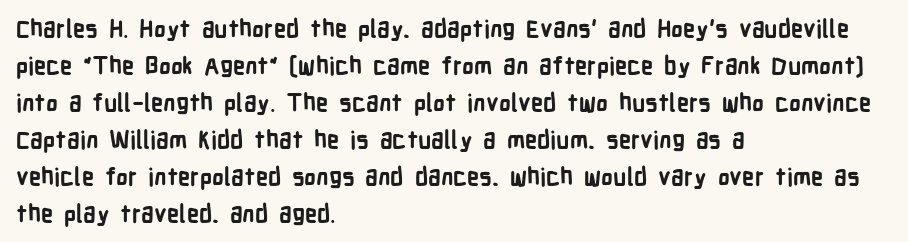
The image shows 24 px bold type, upright; set left-aligned, normal line spacing (1.54x), normal letter spacing, not underlined.
